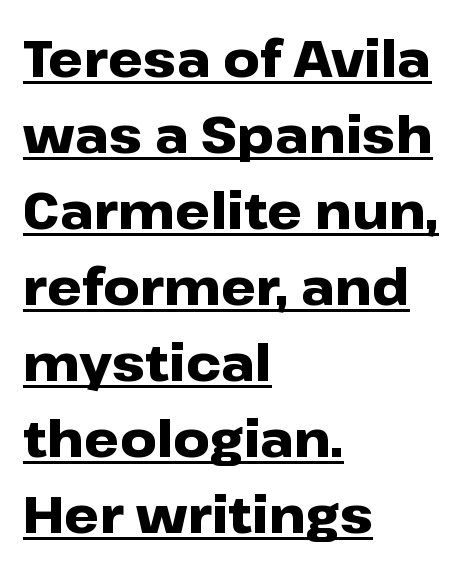
The image shows 50 px heavy, wide sans-serif type, upright; set left-aligned, normal line spacing (1.52x), normal letter spacing, underlined; low stroke contrast and a medium x-height.
